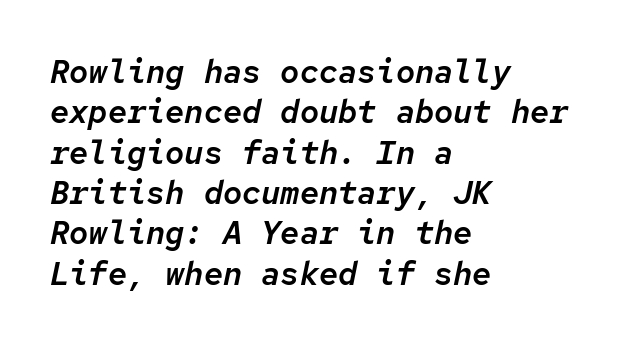
Yep, that's italic — everything's leaning. Rule under the text: the space is simply empty. The passage shown is typed in a monospace face where columns stay perfectly aligned. The passage shown stacks its lines at a standard gap.
